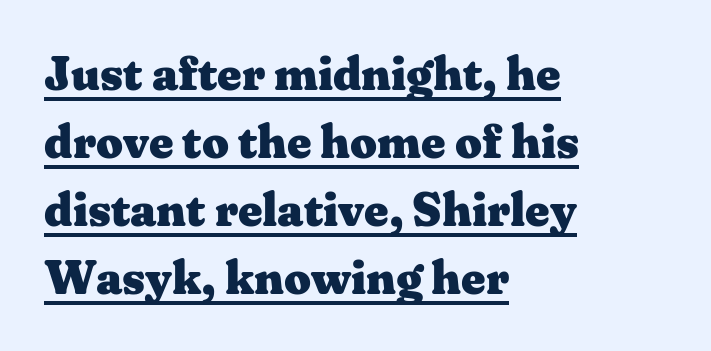
The letters carry serifs — small finishing strokes at the ends of their stems. Teacher's note: observe the even left margin — that is flush-left alignment. Whoever set this chose a conventional vertical rhythm. The axis of the letterforms is exactly vertical.
